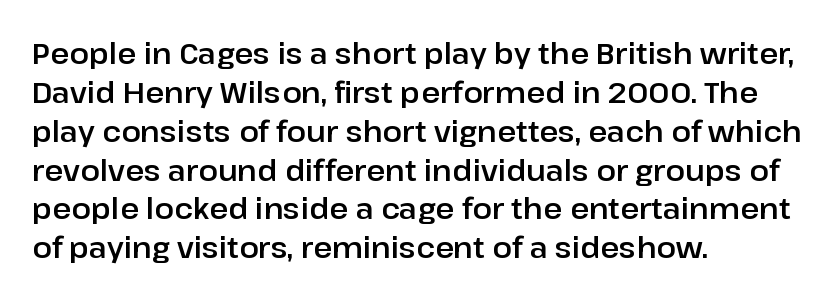
The letters stand upright; this is a roman face. Between one letter and the next there's only the usual sliver of space. Each row of text sits above clean, open space. The glyphs in this specimen are sans serif. The block of text has a typical density, with ordinary space between rows. This sample has the flowing, uneven cadence of proportional lettering.
